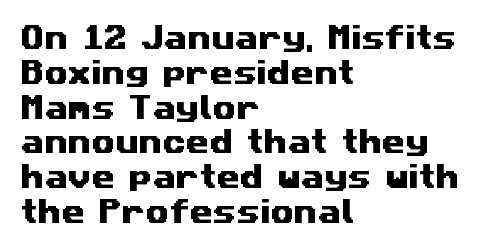
Q: Is the text underlined? A: No.
Q: How is the paragraph aligned? A: Left-aligned.
Q: Is the spacing between letters normal or unusually wide? A: Normal.
Q: Is the spacing between lines tight, normal or loose? A: Normal.
